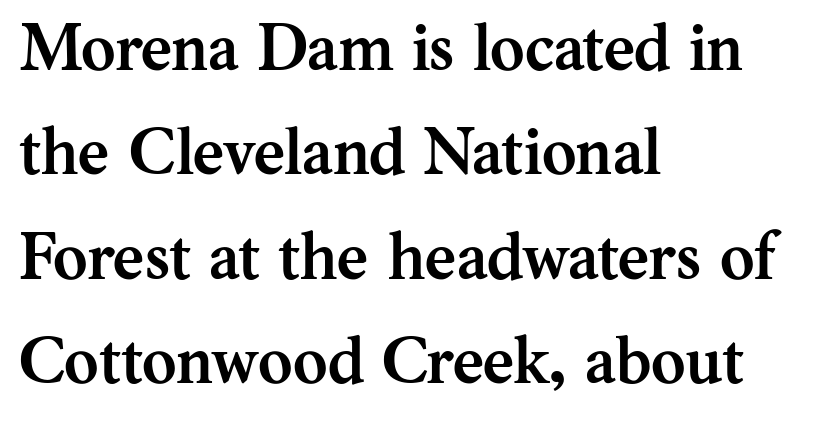
Q: Is the text bold? A: Yes.
Q: Is the text italic (slanted)? A: No, it is upright.
Q: Is the typeface a serif or a sans-serif typeface? A: Serif.
Q: Is the text underlined? A: No.
Q: How is the paragraph aligned? A: Left-aligned.
Q: Is the spacing between letters normal or unusually wide? A: Normal.
Q: Is the spacing between lines tight, normal or loose? A: Normal.
Q: Width (condensed, normal, or wide)? A: Normal.
Q: Stroke contrast? A: Medium.
Q: x-height? A: Medium.
Q: Monospaced? A: No.
